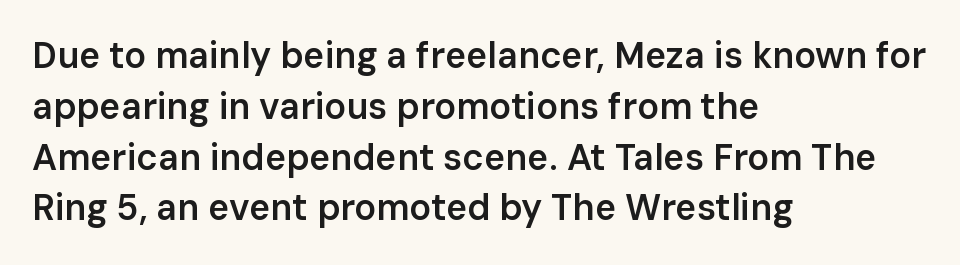
{"serif": "no", "italic": "no", "bold": "semi", "weight": "semibold", "width": "normal", "stroke_contrast": "low", "x_height": "medium", "monospaced": "no", "underline": "no", "align": "left", "line_spacing": "normal", "line_spacing_ratio": 1.41, "letter_spacing": "normal", "letter_spacing_em": 0.0, "glyph_px": 36}
